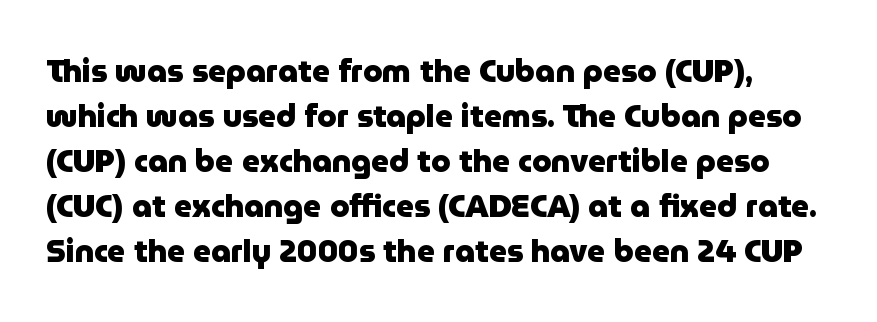
Q: Is the text bold? A: Yes.
Q: Is the text italic (slanted)? A: No, it is upright.
Q: Is the typeface a serif or a sans-serif typeface? A: Sans-serif.
Q: Is the text underlined? A: No.
Q: Is the spacing between letters normal or unusually wide? A: Normal.
Q: Is the spacing between lines tight, normal or loose? A: Normal.
Q: Width (condensed, normal, or wide)? A: Normal.
Q: Stroke contrast? A: Low.
Q: x-height? A: Medium.
Q: Monospaced? A: No.
